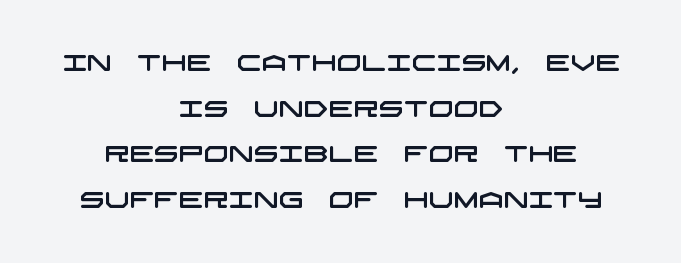
Nobody drew a line under any word here. These lines stack symmetrically, like a column narrowing and widening about its center. The type is set solid horizontally, with unmodified tracking. These lines stand farther apart than default settings would place them.
